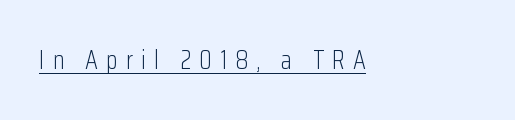
Q: Is the text bold? A: No.
Q: Is the text italic (slanted)? A: No, it is upright.
Q: Is the text underlined? A: Yes.
Q: How is the paragraph aligned? A: Left-aligned.
Q: Is the spacing between letters normal or unusually wide? A: Unusually wide.
